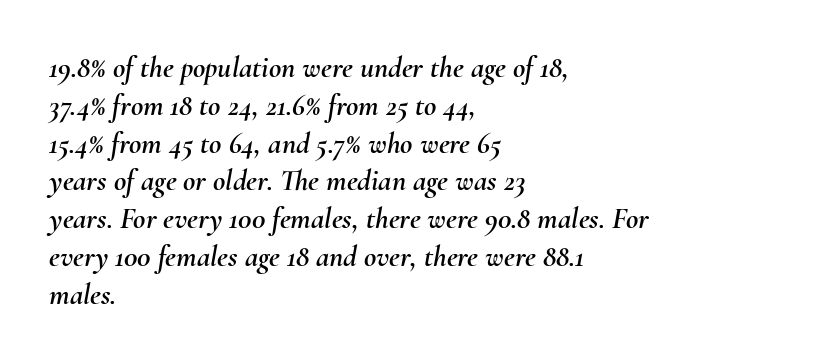
Q: Is the text italic (slanted)? A: Yes, it leans right by about 10 degrees.
Q: Is the text underlined? A: No.
Q: How is the paragraph aligned? A: Left-aligned.
Q: Is the spacing between letters normal or unusually wide? A: Normal.
Q: Is the spacing between lines tight, normal or loose? A: Normal.
Q: Width (condensed, normal, or wide)? A: Normal.
Q: Stroke contrast? A: Medium.
Q: x-height? A: Small.
Q: Monospaced? A: No.
